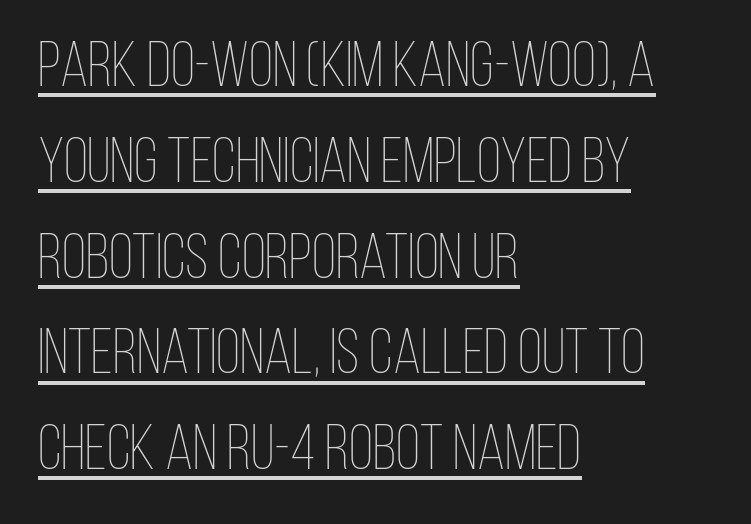
The image shows 63 px thin, condensed type, upright; set left-aligned, normal line spacing (1.52x), normal letter spacing, underlined; low stroke contrast and a large x-height.
